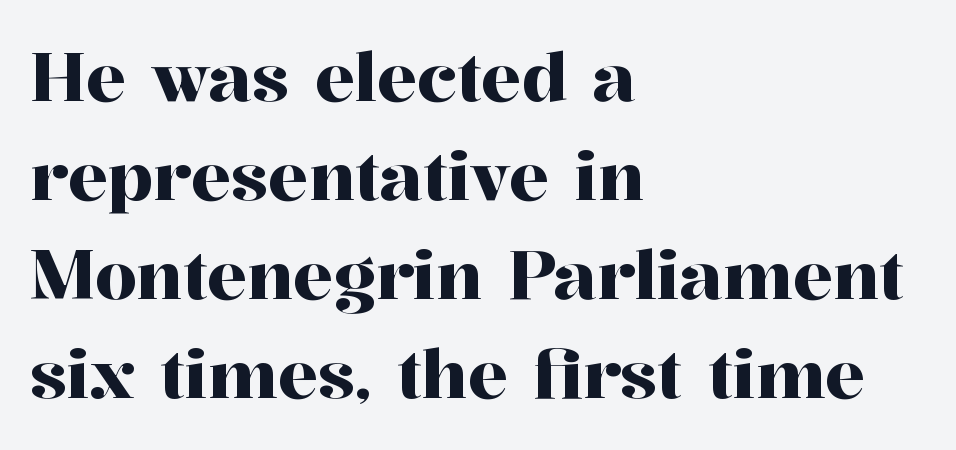
{"serif": "yes", "italic": "no", "width": "normal", "stroke_contrast": "high", "x_height": "medium", "monospaced": "no", "underline": "no", "align": "left", "line_spacing": "normal", "line_spacing_ratio": 1.48, "letter_spacing": "normal", "letter_spacing_em": 0.0, "glyph_px": 67}
